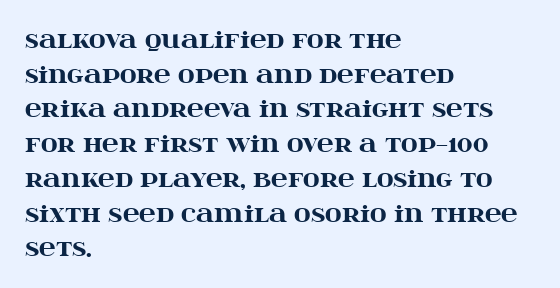
Q: Is the text bold? A: Yes.
Q: Is the text italic (slanted)? A: No, it is upright.
Q: Is the text underlined? A: No.
Q: How is the paragraph aligned? A: Left-aligned.
Q: Is the spacing between letters normal or unusually wide? A: Normal.
Q: Is the spacing between lines tight, normal or loose? A: Normal.
